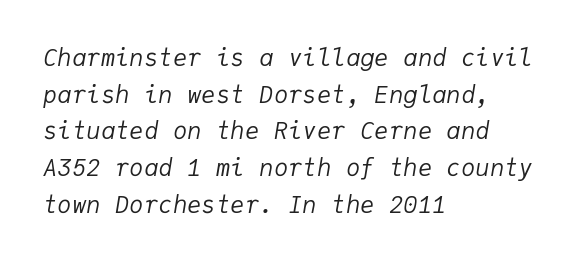
Q: Is the text bold? A: No.
Q: Is the text italic (slanted)? A: Yes, it leans right by about 9 degrees.
Q: Is the text underlined? A: No.
Q: How is the paragraph aligned? A: Left-aligned.
Q: Is the spacing between letters normal or unusually wide? A: Normal.
Q: Is the spacing between lines tight, normal or loose? A: Normal.
